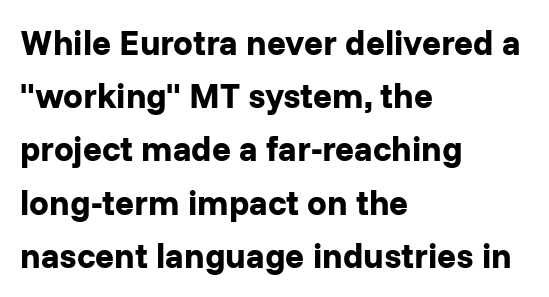
No word sits above an underline. Tall strokes in this sample are plumb rather than angled. Does the copy run flush right? No — it runs flush left. Line spacing here is normal. Students, this is bold: see how much ink each stroke carries.
